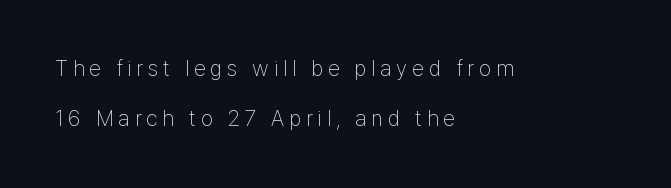
Q: Is the text bold? A: No.
Q: Is the text italic (slanted)? A: No, it is upright.
Q: Is the text underlined? A: No.
Q: How is the paragraph aligned? A: Left-aligned.
Q: Is the spacing between letters normal or unusually wide? A: Unusually wide.
Q: Is the spacing between lines tight, normal or loose? A: Loose.
